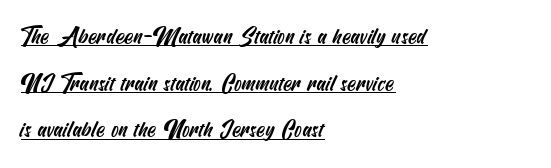
Q: Is the text underlined? A: Yes.
Q: How is the paragraph aligned? A: Left-aligned.
Q: Is the spacing between letters normal or unusually wide? A: Normal.
Q: Is the spacing between lines tight, normal or loose? A: Loose.
